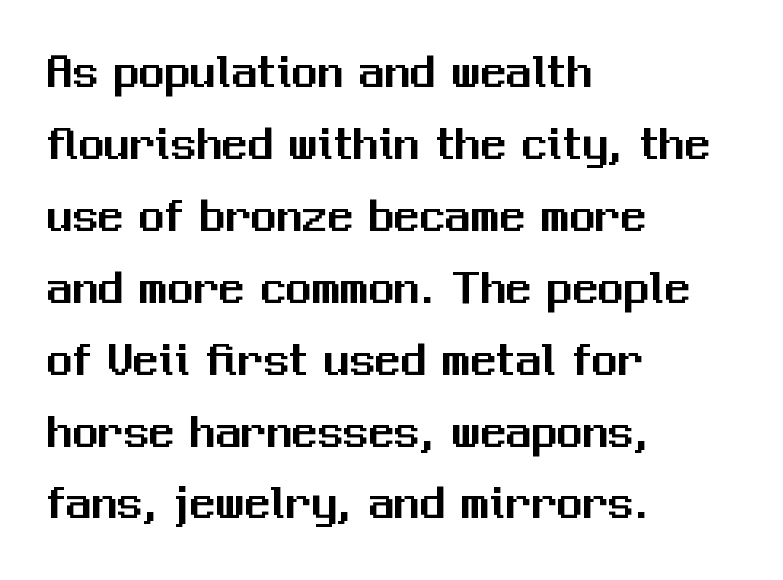
Q: Is the text italic (slanted)? A: No, it is upright.
Q: Is the typeface a serif or a sans-serif typeface? A: Sans-serif.
Q: Is the text underlined? A: No.
Q: How is the paragraph aligned? A: Left-aligned.
Q: Is the spacing between letters normal or unusually wide? A: Normal.
Q: Is the spacing between lines tight, normal or loose? A: Normal.
Q: Width (condensed, normal, or wide)? A: Normal.
Q: Stroke contrast? A: Medium.
Q: x-height? A: Medium.
Q: Monospaced? A: No.
